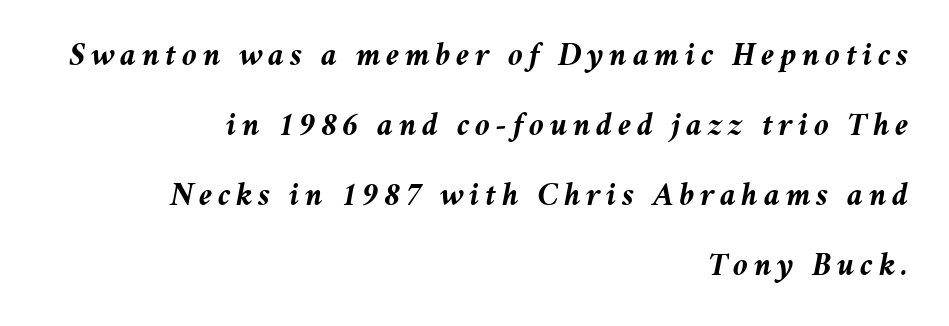
Q: Is the text bold? A: Yes.
Q: Is the text italic (slanted)? A: Yes, it leans right by about 11 degrees.
Q: Is the text underlined? A: No.
Q: How is the paragraph aligned? A: Right-aligned.
Q: Is the spacing between lines tight, normal or loose? A: Loose.
Q: Width (condensed, normal, or wide)? A: Normal.
Q: Stroke contrast? A: Medium.
Q: x-height? A: Medium.
Q: Monospaced? A: No.
